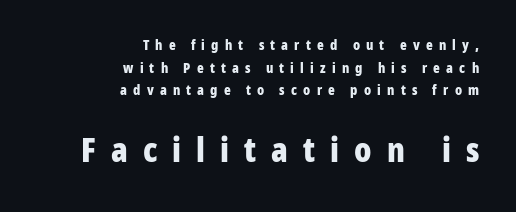
The image shows 34 px bold, condensed sans-serif type, upright; set right-aligned, normal line spacing (1.61x), unusually wide letter spacing (+0.44 em), not underlined; the second (bottom) block is 2.43x larger; low stroke contrast and a medium x-height.
